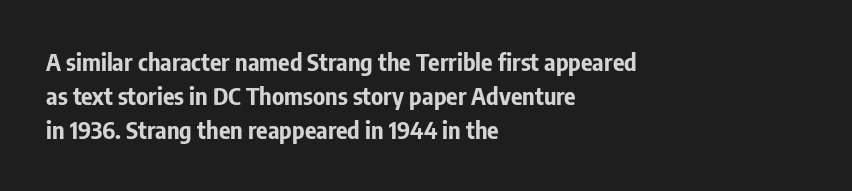
Q: Is the text bold? A: Yes.
Q: Is the text italic (slanted)? A: No, it is upright.
Q: Is the text underlined? A: No.
Q: How is the paragraph aligned? A: Left-aligned.
Q: Is the spacing between letters normal or unusually wide? A: Normal.
Q: Is the spacing between lines tight, normal or loose? A: Normal.
